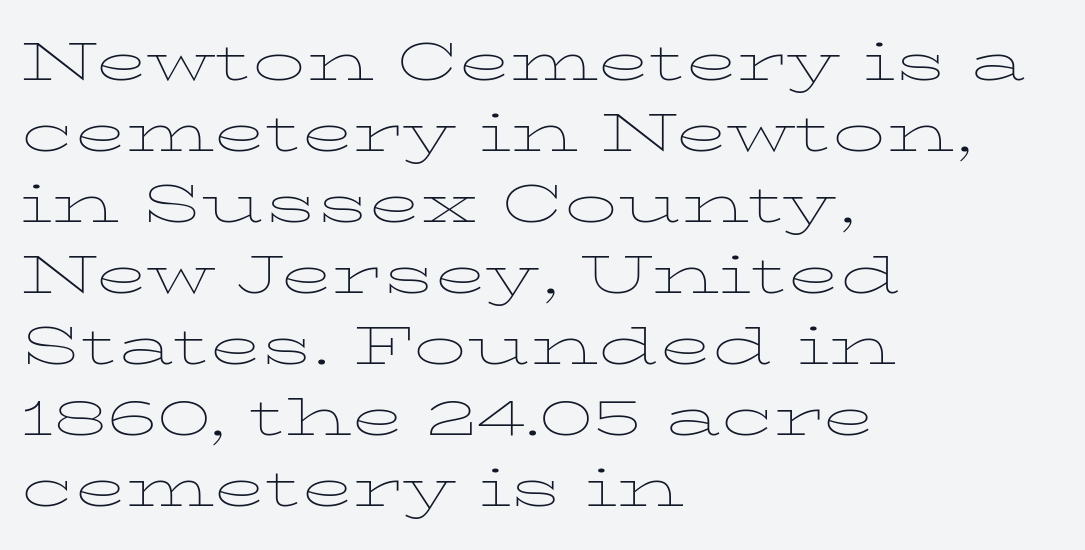
The image shows 53 px thin, wide serif type, upright; set left-aligned, normal line spacing (1.34x), normal letter spacing, not underlined; low stroke contrast and a medium x-height.
